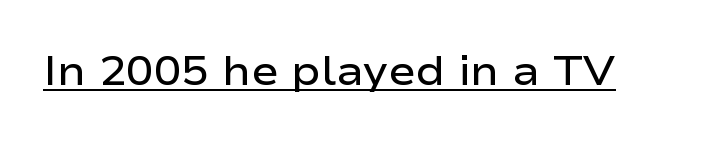
{"serif": "no", "italic": "no", "bold": "semi", "weight": "semibold", "width": "wide", "stroke_contrast": "low", "x_height": "medium", "monospaced": "no", "underline": "yes", "letter_spacing": "normal", "letter_spacing_em": 0.0, "glyph_px": 41}
